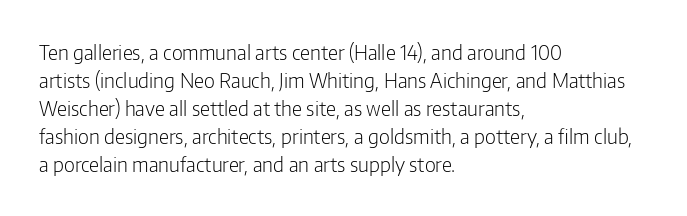
{"italic": "no", "bold": "no", "underline": "no", "align": "left", "line_spacing": "normal", "line_spacing_ratio": 1.4, "letter_spacing": "normal", "letter_spacing_em": 0.0, "glyph_px": 20}
